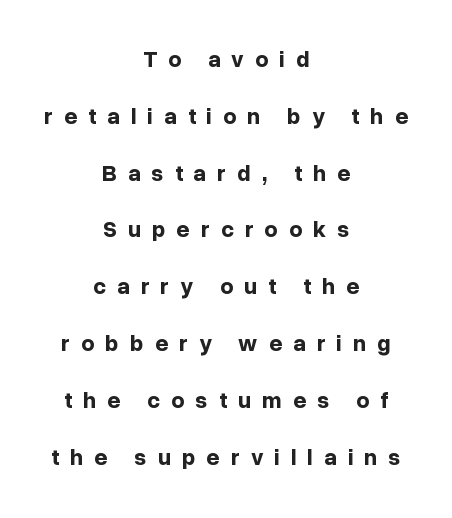
{"italic": "no", "bold": "yes", "underline": "no", "align": "center", "line_spacing": "loose", "line_spacing_ratio": 2.47, "letter_spacing": "wide", "letter_spacing_em": 0.48, "glyph_px": 23}
